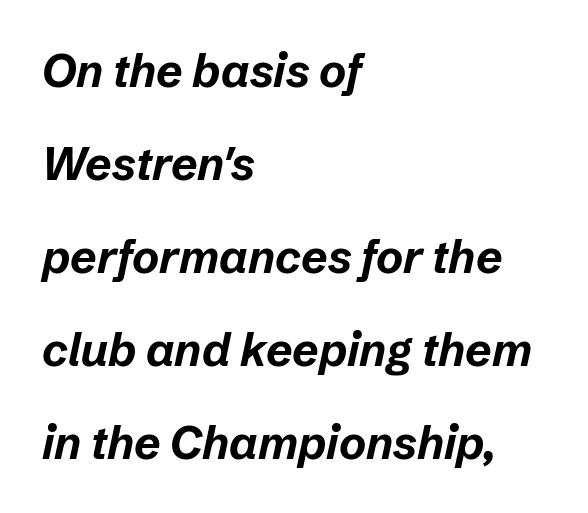
Quick note: underline off. The lines are spread far apart with generous leading. Its strokes are broad and dark, the hallmark of bold type. The face used here is rendered with its standard letterfit.
